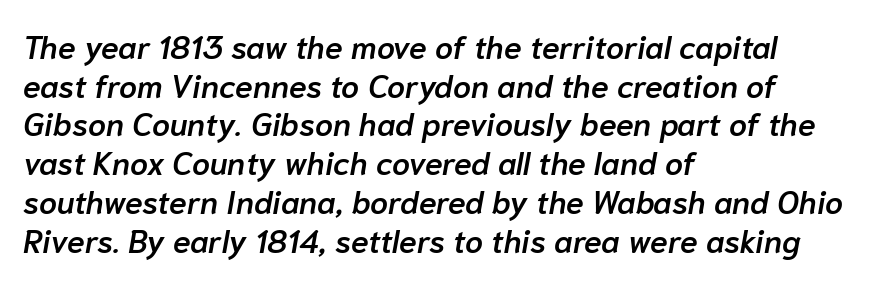
Q: Is the text bold? A: Semi-bold.
Q: Is the text italic (slanted)? A: Yes, it leans right by about 10 degrees.
Q: Is the text underlined? A: No.
Q: How is the paragraph aligned? A: Left-aligned.
Q: Is the spacing between letters normal or unusually wide? A: Normal.
Q: Width (condensed, normal, or wide)? A: Normal.
Q: Stroke contrast? A: Low.
Q: x-height? A: Medium.
Q: Monospaced? A: No.
